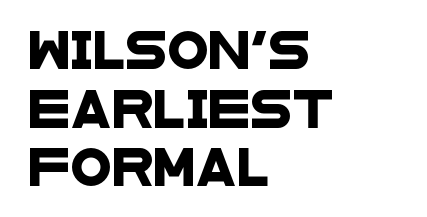
The image shows 38 px wide sans-serif type; set left-aligned, normal line spacing (1.54x), normal letter spacing, not underlined; low stroke contrast and a large x-height.
